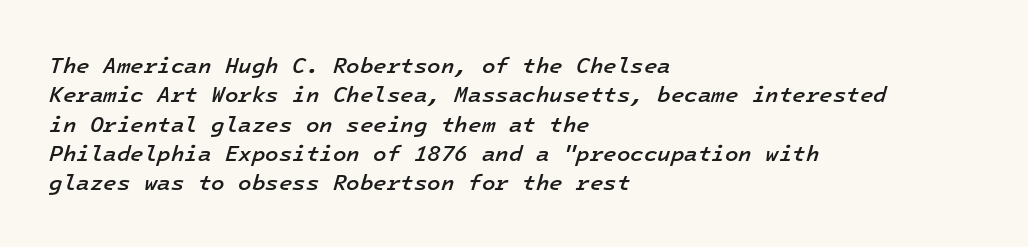
The image shows 22 px text type, italic (leaning right); set left-aligned, normal line spacing (1.33x), normal letter spacing, not underlined.
